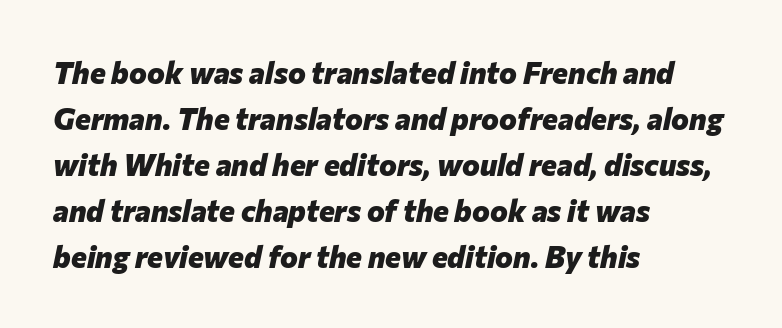
The image shows 30 px heavy type, italic (leaning right); set left-aligned, normal line spacing (1.53x), normal letter spacing, not underlined; low stroke contrast and a medium x-height.
